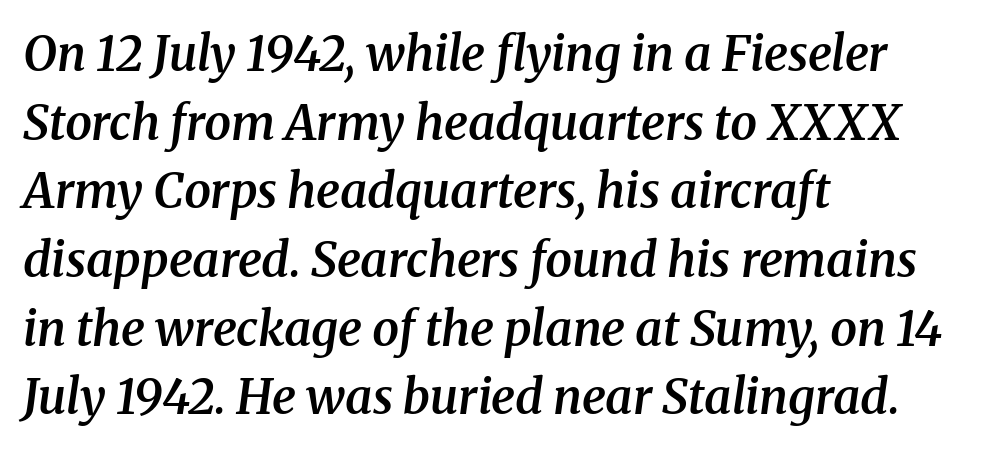
Q: Is the text bold? A: Semi-bold.
Q: Is the text italic (slanted)? A: Yes, it leans right by about 8 degrees.
Q: Is the typeface a serif or a sans-serif typeface? A: Serif.
Q: Is the text underlined? A: No.
Q: How is the paragraph aligned? A: Left-aligned.
Q: Is the spacing between letters normal or unusually wide? A: Normal.
Q: Is the spacing between lines tight, normal or loose? A: Normal.
Q: Width (condensed, normal, or wide)? A: Normal.
Q: Stroke contrast? A: Medium.
Q: x-height? A: Medium.
Q: Monospaced? A: No.
